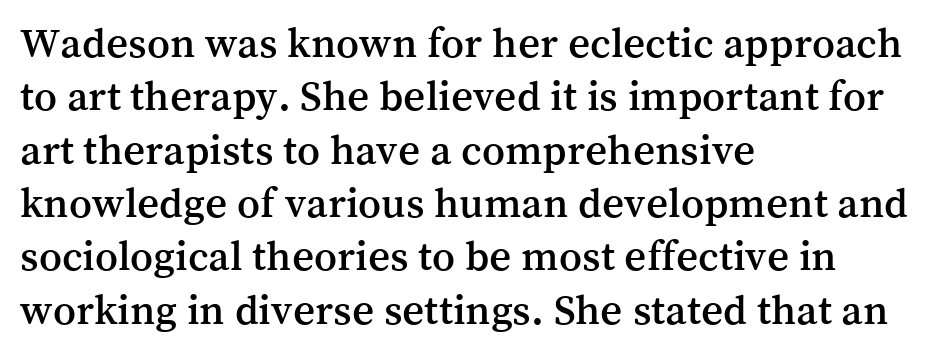
Q: Is the text italic (slanted)? A: No, it is upright.
Q: Is the typeface a serif or a sans-serif typeface? A: Serif.
Q: Is the text underlined? A: No.
Q: How is the paragraph aligned? A: Left-aligned.
Q: Is the spacing between letters normal or unusually wide? A: Normal.
Q: Width (condensed, normal, or wide)? A: Normal.
Q: Stroke contrast? A: Medium.
Q: x-height? A: Medium.
Q: Monospaced? A: No.
